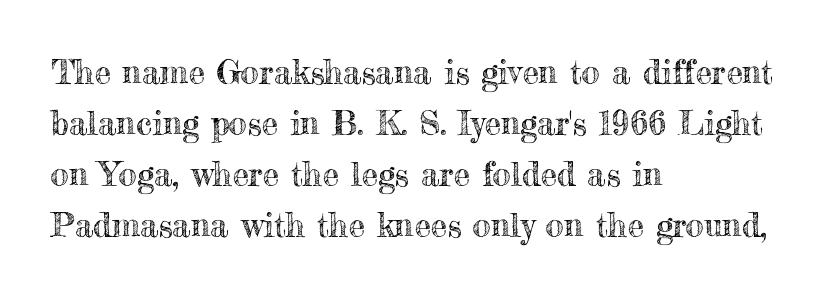
{"italic": "no", "width": "normal", "x_height": "small", "monospaced": "no", "underline": "no", "align": "left", "line_spacing": "normal", "line_spacing_ratio": 1.55, "letter_spacing": "normal", "letter_spacing_em": 0.0, "glyph_px": 33}
